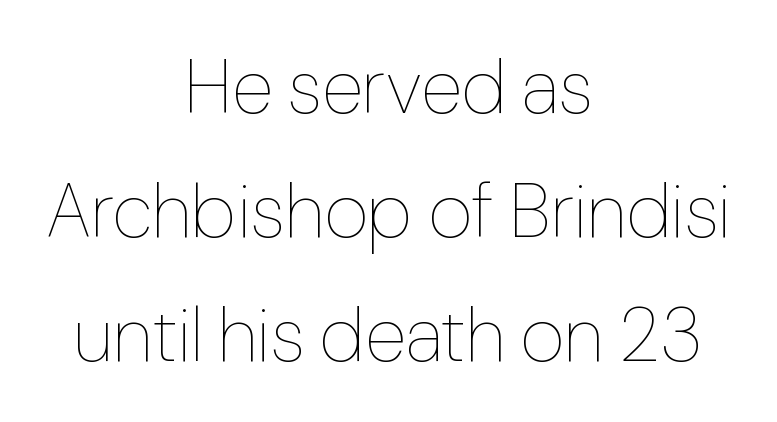
Q: Is the text bold? A: No.
Q: Is the text italic (slanted)? A: No, it is upright.
Q: Is the text underlined? A: No.
Q: How is the paragraph aligned? A: Centered.
Q: Is the spacing between letters normal or unusually wide? A: Normal.
Q: Is the spacing between lines tight, normal or loose? A: Normal.
Q: Width (condensed, normal, or wide)? A: Normal.
Q: Stroke contrast? A: Low.
Q: x-height? A: Medium.
Q: Monospaced? A: No.
